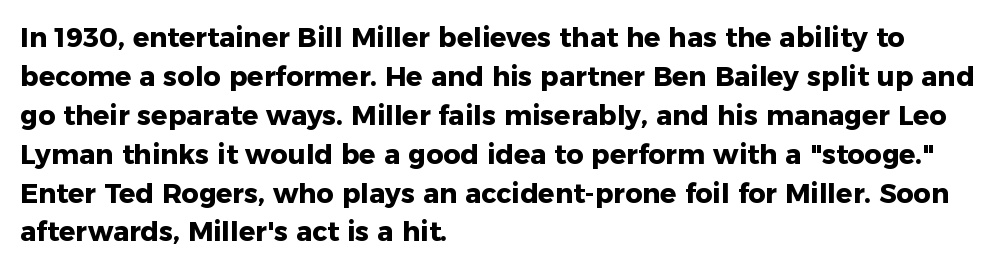
{"italic": "no", "bold": "yes", "underline": "no", "align": "left", "line_spacing": "normal", "line_spacing_ratio": 1.44, "letter_spacing": "normal", "letter_spacing_em": 0.0, "glyph_px": 27}
